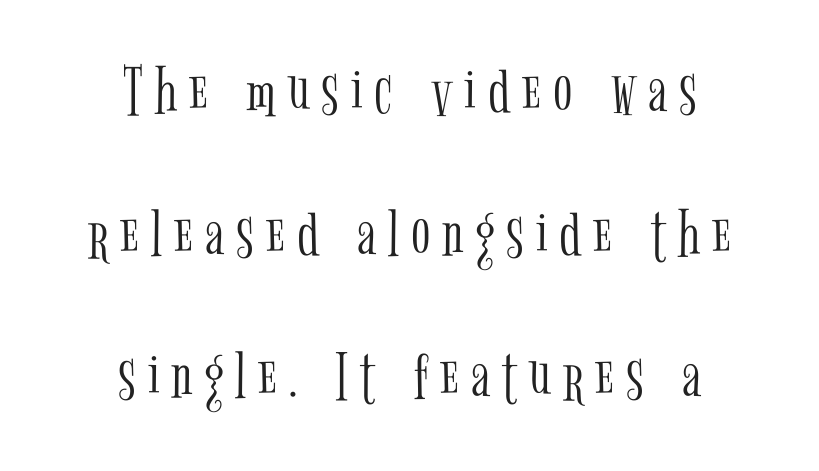
The image shows 71 px light, condensed serif type, upright; set centered, loose line spacing (2.01x), not underlined; low stroke contrast and a medium x-height.
